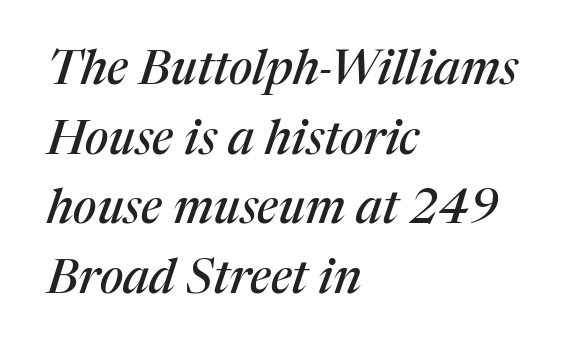
Q: Is the text italic (slanted)? A: Yes, it leans right by about 17 degrees.
Q: Is the typeface a serif or a sans-serif typeface? A: Serif.
Q: Is the text underlined? A: No.
Q: How is the paragraph aligned? A: Left-aligned.
Q: Is the spacing between letters normal or unusually wide? A: Normal.
Q: Is the spacing between lines tight, normal or loose? A: Normal.
Q: Width (condensed, normal, or wide)? A: Normal.
Q: Stroke contrast? A: Medium.
Q: x-height? A: Medium.
Q: Monospaced? A: No.
